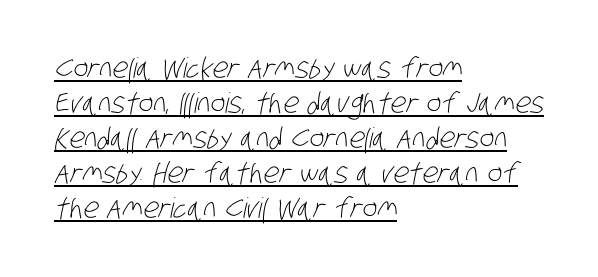
Q: Is the text bold? A: No.
Q: Is the typeface a serif or a sans-serif typeface? A: Sans-serif.
Q: Is the text underlined? A: Yes.
Q: How is the paragraph aligned? A: Left-aligned.
Q: Is the spacing between letters normal or unusually wide? A: Normal.
Q: Is the spacing between lines tight, normal or loose? A: Normal.
Q: Width (condensed, normal, or wide)? A: Condensed.
Q: Stroke contrast? A: Low.
Q: x-height? A: Large.
Q: Monospaced? A: No.
